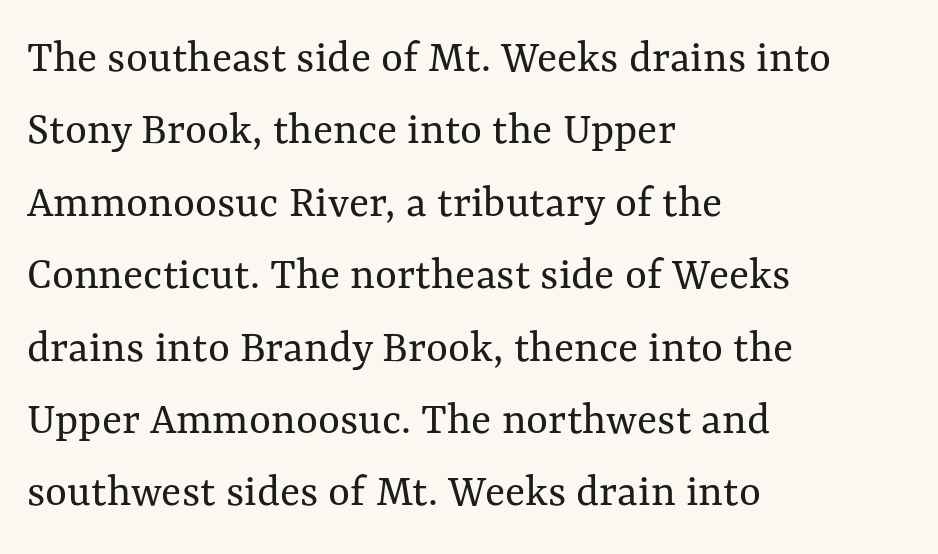
{"italic": "no", "bold": "no", "weight": "regular", "width": "normal", "stroke_contrast": "medium", "x_height": "medium", "monospaced": "no", "underline": "no", "align": "left", "line_spacing": "normal", "line_spacing_ratio": 1.54, "letter_spacing": "normal", "letter_spacing_em": 0.0, "glyph_px": 47}
